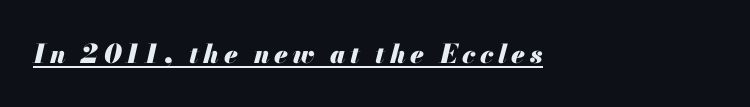
{"italic": "yes", "lean": "right", "slant_degrees": 13, "bold": "yes", "underline": "yes", "align": "left", "glyph_px": 26}
